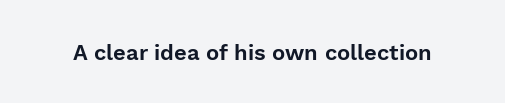
{"italic": "no", "underline": "no", "letter_spacing": "normal", "letter_spacing_em": 0.0, "glyph_px": 22}
